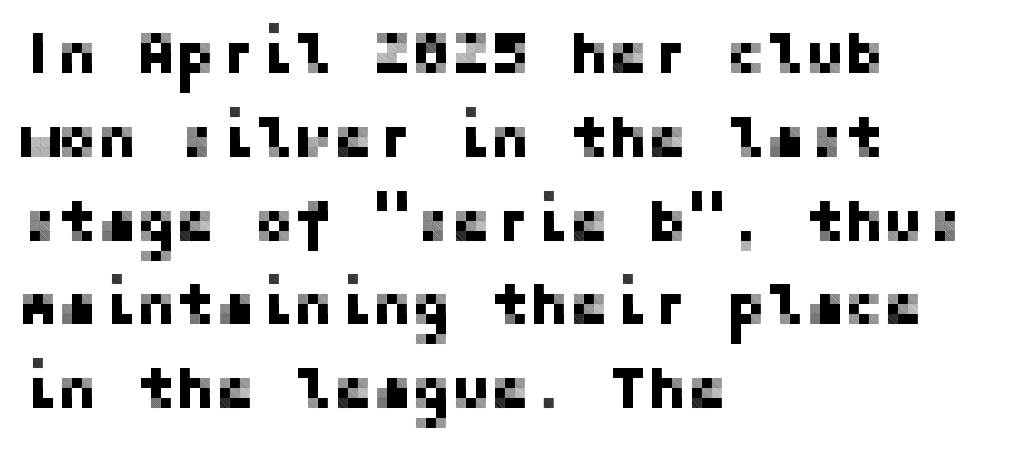
Q: Is the text italic (slanted)? A: No, it is upright.
Q: Is the typeface a serif or a sans-serif typeface? A: Sans-serif.
Q: Is the text underlined? A: No.
Q: How is the paragraph aligned? A: Left-aligned.
Q: Is the spacing between letters normal or unusually wide? A: Normal.
Q: Is the spacing between lines tight, normal or loose? A: Normal.
Q: Width (condensed, normal, or wide)? A: Normal.
Q: Stroke contrast? A: Low.
Q: x-height? A: Medium.
